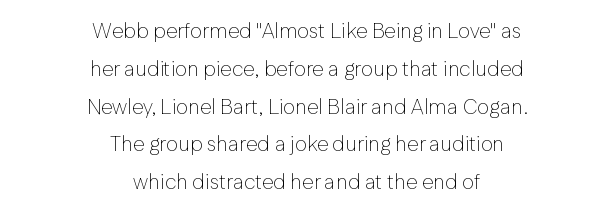
Q: Is the text bold? A: No.
Q: Is the text italic (slanted)? A: No, it is upright.
Q: Is the text underlined? A: No.
Q: How is the paragraph aligned? A: Centered.
Q: Is the spacing between letters normal or unusually wide? A: Normal.
